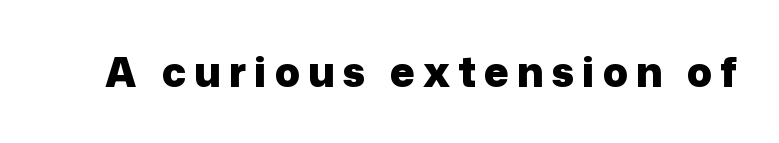
The image shows 41 px heavy sans-serif type, upright; set unusually wide letter spacing (+0.2 em), not underlined; low stroke contrast and a medium x-height.
